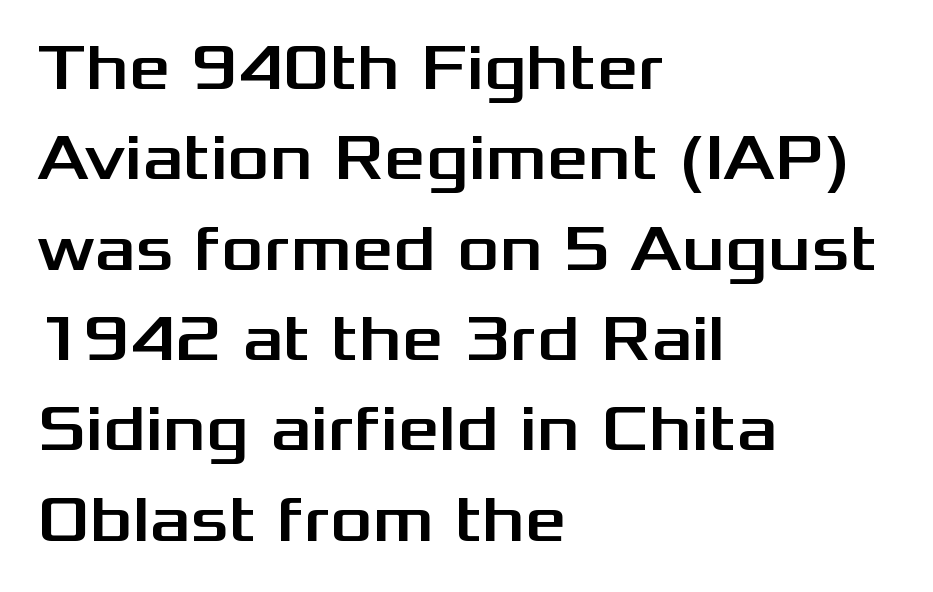
{"serif": "no", "italic": "no", "width": "wide", "stroke_contrast": "medium", "x_height": "medium", "monospaced": "no", "underline": "no", "align": "left", "line_spacing": "normal", "line_spacing_ratio": 1.39, "letter_spacing": "normal", "letter_spacing_em": 0.0, "glyph_px": 65}
